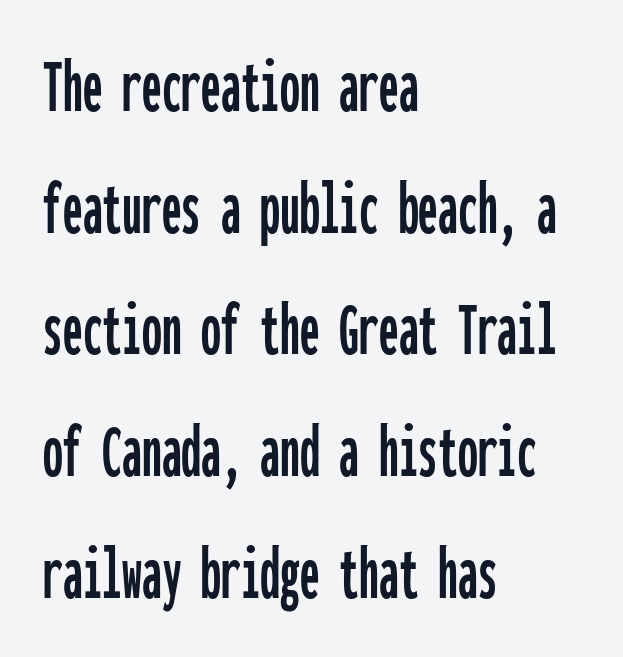
Words float on clear page, feet unadorned. Type style note: lacks serifs. The leading is moderate, giving the passage an even texture. Line beginnings align vertically; line endings do not. In terms of posture, this sample is upright.
